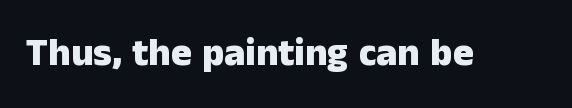
Q: Is the text bold? A: Yes.
Q: Is the text italic (slanted)? A: No, it is upright.
Q: Is the typeface a serif or a sans-serif typeface? A: Sans-serif.
Q: Is the text underlined? A: No.
Q: Is the spacing between letters normal or unusually wide? A: Normal.
Q: Width (condensed, normal, or wide)? A: Normal.
Q: Stroke contrast? A: Low.
Q: x-height? A: Medium.
Q: Monospaced? A: No.
